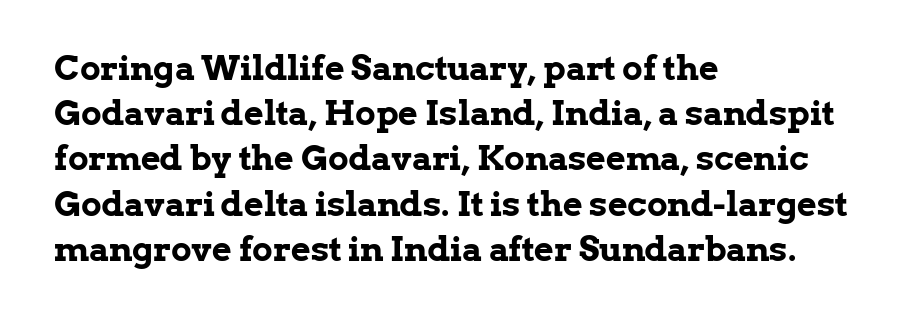
Q: Is the text bold? A: Yes.
Q: Is the text italic (slanted)? A: No, it is upright.
Q: Is the typeface a serif or a sans-serif typeface? A: Serif.
Q: Is the text underlined? A: No.
Q: How is the paragraph aligned? A: Left-aligned.
Q: Is the spacing between letters normal or unusually wide? A: Normal.
Q: Is the spacing between lines tight, normal or loose? A: Normal.
Q: Width (condensed, normal, or wide)? A: Normal.
Q: Stroke contrast? A: Low.
Q: x-height? A: Medium.
Q: Monospaced? A: No.
